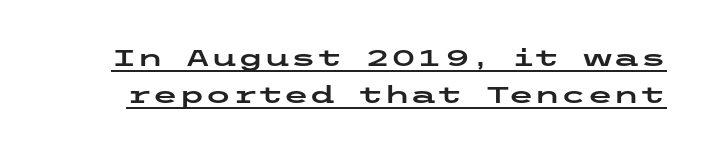
Q: Is the text italic (slanted)? A: No, it is upright.
Q: Is the text underlined? A: Yes.
Q: Is the spacing between letters normal or unusually wide? A: Normal.
Q: Is the spacing between lines tight, normal or loose? A: Normal.
